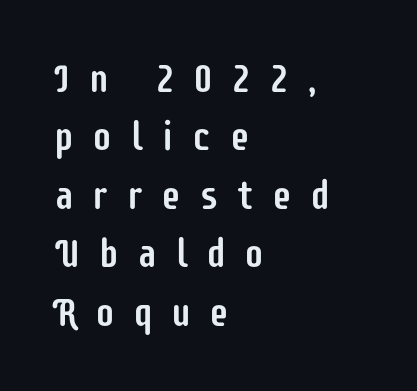
{"serif": "no", "italic": "no", "width": "condensed", "stroke_contrast": "low", "x_height": "large", "monospaced": "no", "underline": "no", "align": "left", "line_spacing": "normal", "line_spacing_ratio": 1.46, "letter_spacing": "wide", "letter_spacing_em": 0.45, "glyph_px": 40}
